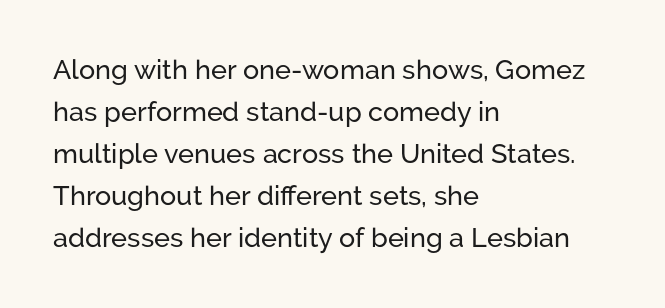
{"italic": "no", "underline": "no", "align": "left", "line_spacing": "normal", "line_spacing_ratio": 1.56, "letter_spacing": "normal", "letter_spacing_em": 0.0, "glyph_px": 27}
